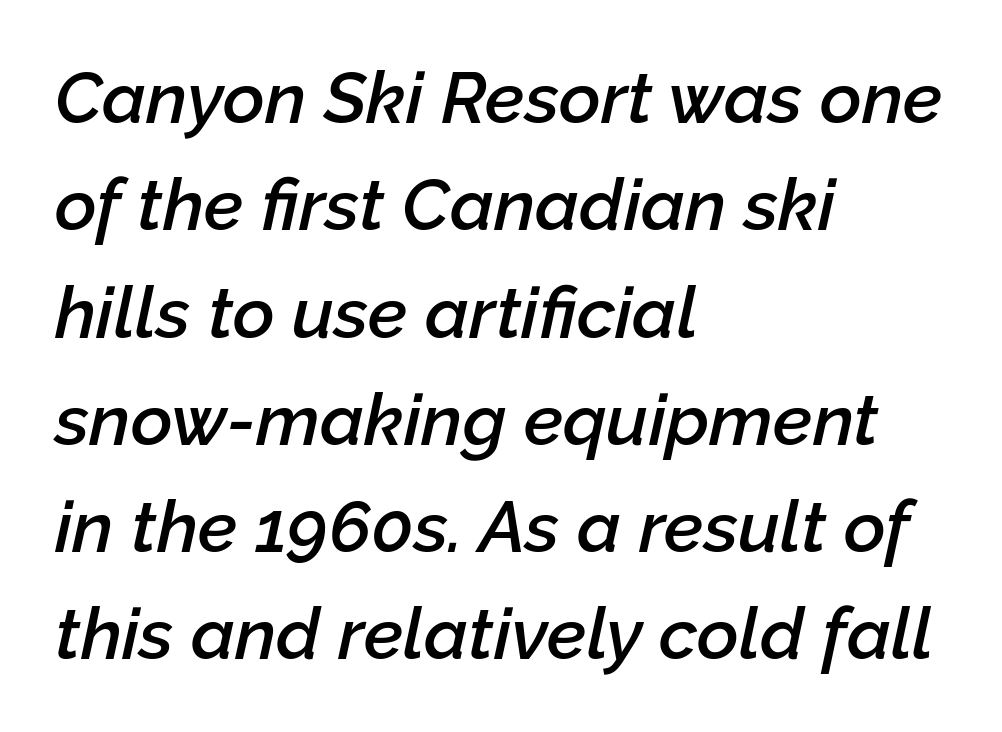
Q: Is the text bold? A: Semi-bold.
Q: Is the text italic (slanted)? A: Yes, it leans right by about 12 degrees.
Q: Is the text underlined? A: No.
Q: How is the paragraph aligned? A: Left-aligned.
Q: Is the spacing between letters normal or unusually wide? A: Normal.
Q: Is the spacing between lines tight, normal or loose? A: Normal.
Q: Width (condensed, normal, or wide)? A: Normal.
Q: Stroke contrast? A: Low.
Q: x-height? A: Medium.
Q: Monospaced? A: No.
